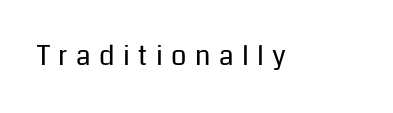
{"italic": "no", "bold": "no", "underline": "no", "letter_spacing": "wide", "letter_spacing_em": 0.31, "glyph_px": 27}
